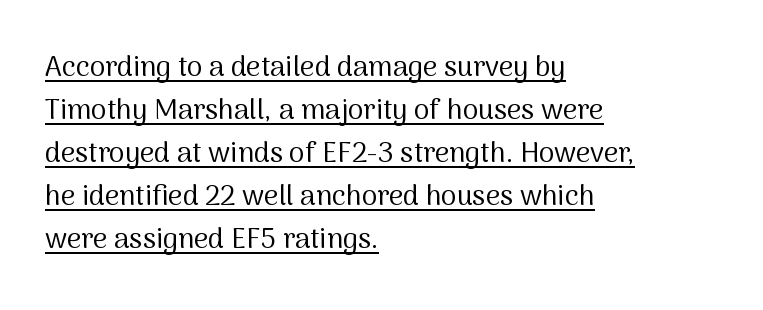
The image shows 28 px regular-weight sans-serif type, upright; set left-aligned, normal line spacing (1.54x), normal letter spacing, underlined; medium stroke contrast and a medium x-height.
